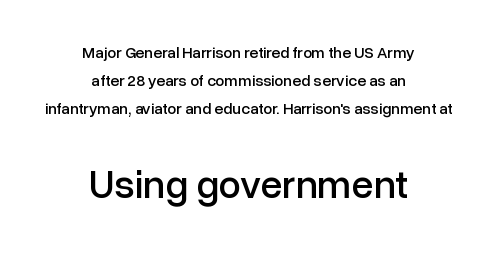
{"serif": "no", "italic": "no", "width": "normal", "stroke_contrast": "low", "x_height": "medium", "monospaced": "no", "underline": "no", "align": "center", "line_spacing_ratio": 1.74, "letter_spacing": "normal", "letter_spacing_em": 0.0, "larger_block": "second", "size_ratio": 2.5, "glyph_px": 40}
